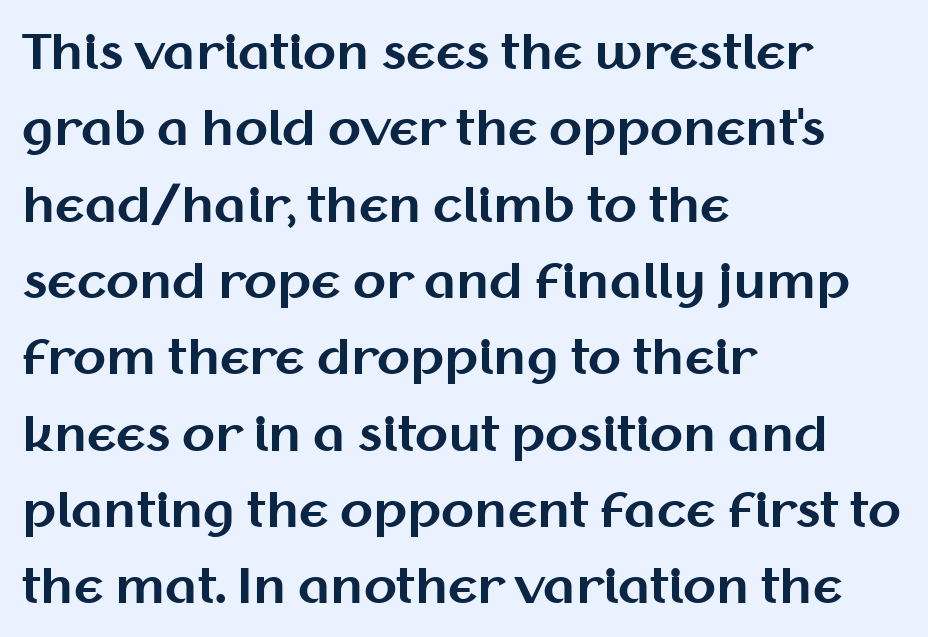
{"serif": "no", "italic": "no", "bold": "yes", "weight": "bold", "width": "normal", "stroke_contrast": "medium", "x_height": "medium", "monospaced": "no", "underline": "no", "align": "left", "line_spacing": "normal", "line_spacing_ratio": 1.59, "letter_spacing": "normal", "letter_spacing_em": 0.0, "glyph_px": 48}
